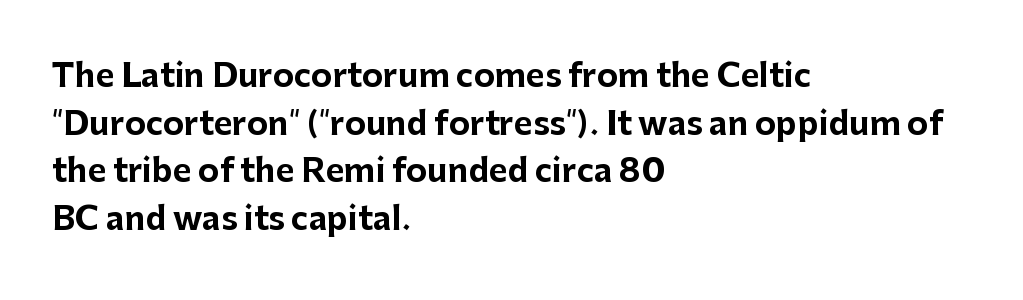
The image shows 32 px bold sans-serif type, upright; set left-aligned, normal line spacing (1.49x), normal letter spacing, not underlined; low stroke contrast and a medium x-height.
